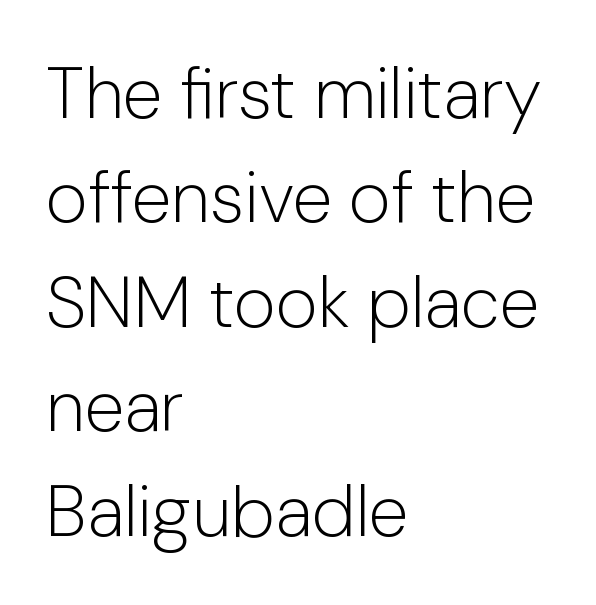
The image shows 72 px light sans-serif type, upright; set left-aligned, normal line spacing (1.45x), normal letter spacing, not underlined; low stroke contrast and a medium x-height.
